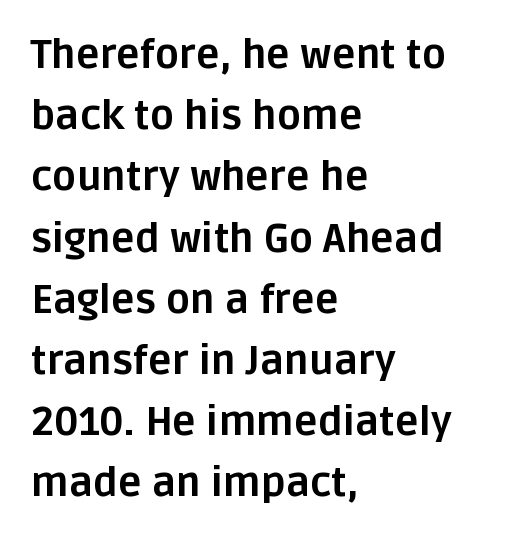
The specimen omits any rule beneath the text block's lines. The letters advance in unequal steps, a hallmark of proportional type. Standard letterfit; no display-style spreading of the glyphs. Quick note: not italic, upright. Letterform terminals end flat and unadorned throughout the passage.
